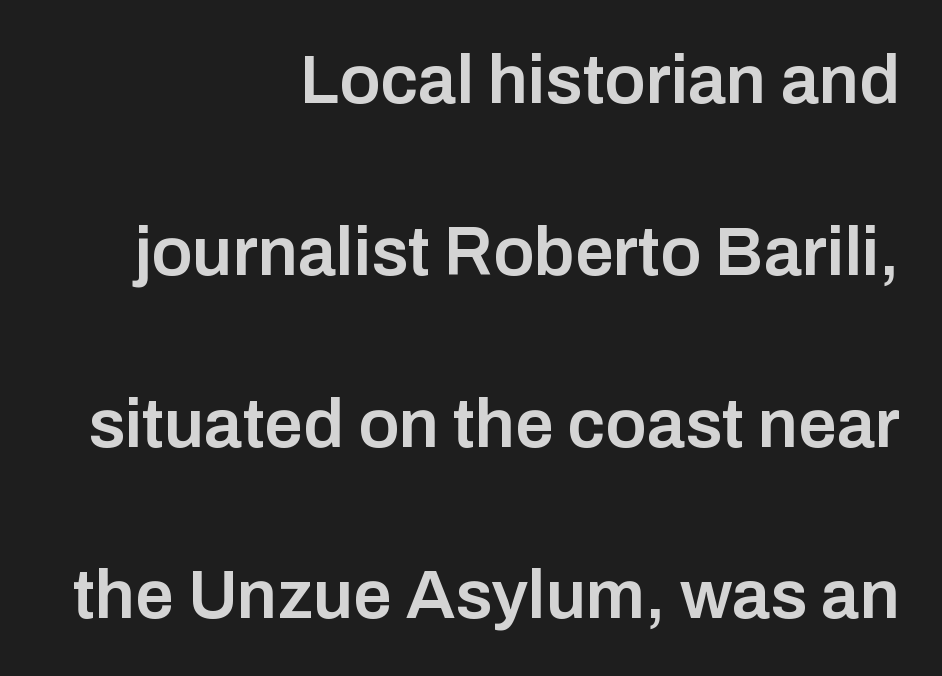
The image shows 69 px semibold sans-serif type, upright; set right-aligned, loose line spacing (2.49x), normal letter spacing, not underlined; low stroke contrast and a medium x-height.
